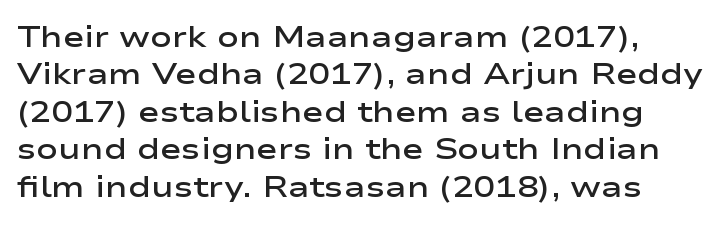
Line beginnings align vertically; line endings do not. This block has exactly the height ordinary leading produces. The typography opts for an upright posture over an oblique one. Bare-footed words on every line. The glyphs have the mass of a demibold cut, below bold. The designer went with a sans here, leaving each stem footless.
